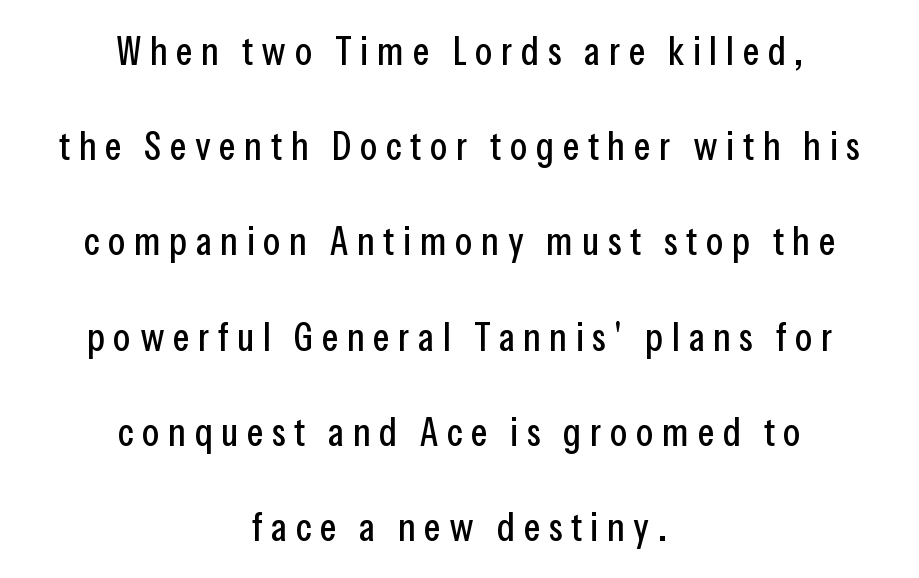
Q: Is the text italic (slanted)? A: No, it is upright.
Q: Is the typeface a serif or a sans-serif typeface? A: Sans-serif.
Q: Is the text underlined? A: No.
Q: How is the paragraph aligned? A: Centered.
Q: Is the spacing between letters normal or unusually wide? A: Unusually wide.
Q: Is the spacing between lines tight, normal or loose? A: Loose.
Q: Width (condensed, normal, or wide)? A: Condensed.
Q: Stroke contrast? A: Low.
Q: x-height? A: Medium.
Q: Monospaced? A: No.
